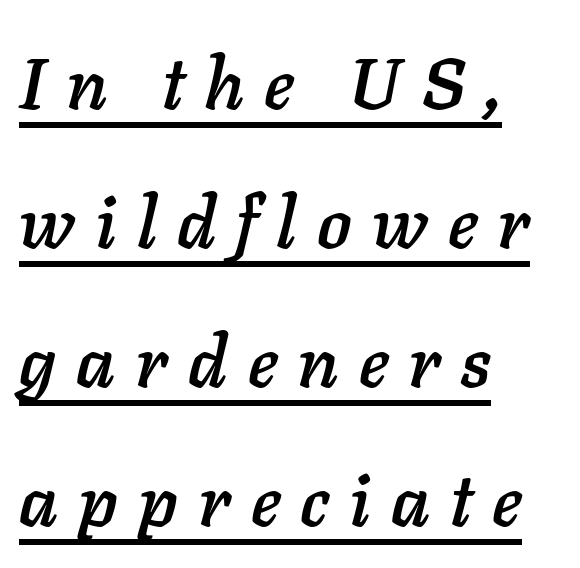
{"italic": "yes", "lean": "right", "slant_degrees": 11, "width": "normal", "stroke_contrast": "low", "x_height": "medium", "monospaced": "no", "underline": "yes", "align": "left", "line_spacing": "loose", "line_spacing_ratio": 1.93, "letter_spacing": "wide", "letter_spacing_em": 0.28, "glyph_px": 72}
